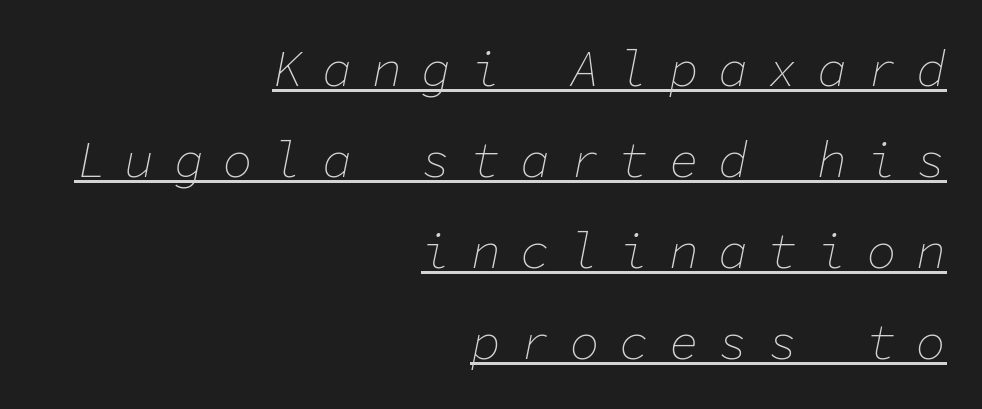
Italic? Definitely — the glyphs are oblique. This is underlined copy, the kind a proofreader might mark for attention. Is the type heavy? It reads as light-to-regular instead. Look at the tracking — it's clearly loosened, letters drifting apart.
